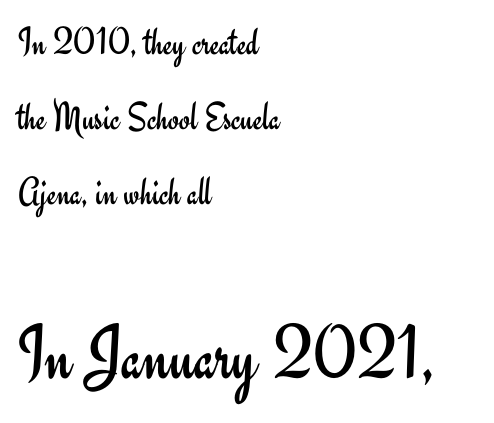
{"serif": "no", "bold": "no", "weight": "regular", "width": "normal", "stroke_contrast": "low", "x_height": "small", "monospaced": "no", "underline": "no", "align": "left", "line_spacing_ratio": 1.87, "letter_spacing": "normal", "letter_spacing_em": 0.0, "larger_block": "second", "size_ratio": 1.98, "glyph_px": 79}
